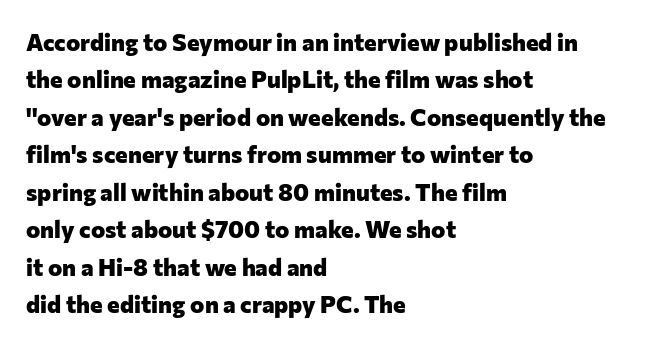
{"italic": "no", "bold": "yes", "underline": "no", "align": "left", "line_spacing": "normal", "line_spacing_ratio": 1.56, "letter_spacing": "normal", "letter_spacing_em": 0.0, "glyph_px": 24}
